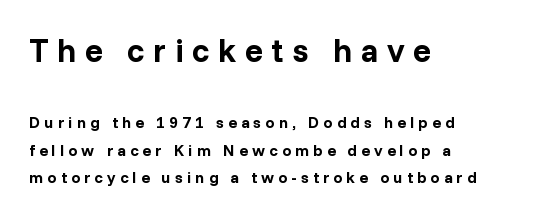
Q: Is the text bold? A: Yes.
Q: Is the text italic (slanted)? A: No, it is upright.
Q: Is the typeface a serif or a sans-serif typeface? A: Sans-serif.
Q: Is the text underlined? A: No.
Q: How is the paragraph aligned? A: Left-aligned.
Q: Is the spacing between letters normal or unusually wide? A: Unusually wide.
Q: Which block of text is set in a larger size, the first (top) or the second (bottom)? A: The first (top) one.
Q: Width (condensed, normal, or wide)? A: Normal.
Q: Stroke contrast? A: Low.
Q: x-height? A: Medium.
Q: Monospaced? A: No.
